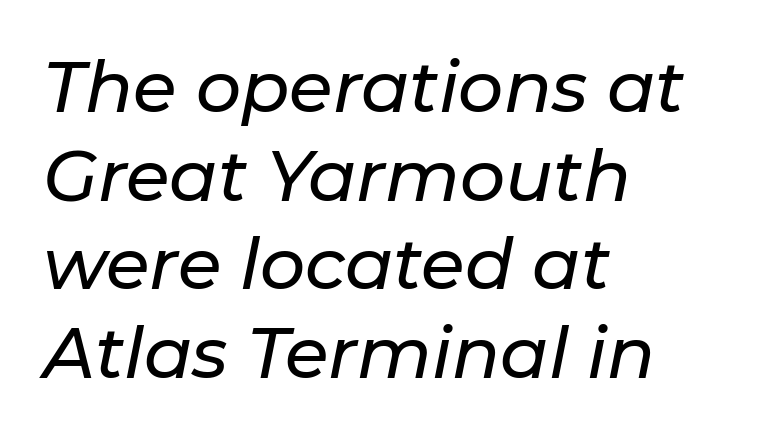
Q: Is the text italic (slanted)? A: Yes, it leans right by about 11 degrees.
Q: Is the text underlined? A: No.
Q: How is the paragraph aligned? A: Left-aligned.
Q: Is the spacing between letters normal or unusually wide? A: Normal.
Q: Is the spacing between lines tight, normal or loose? A: Normal.
Q: Width (condensed, normal, or wide)? A: Normal.
Q: Stroke contrast? A: Low.
Q: x-height? A: Medium.
Q: Monospaced? A: No.
